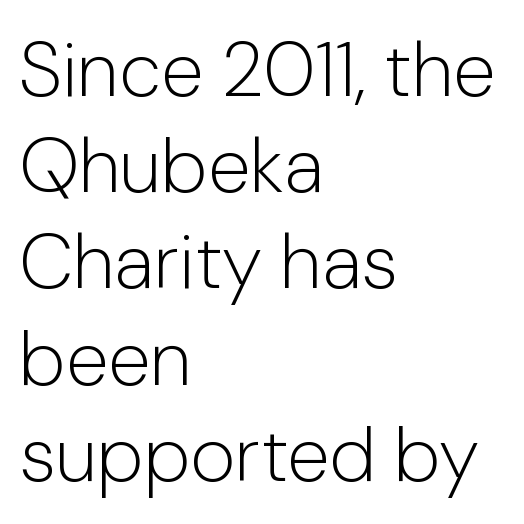
Q: Is the text bold? A: No.
Q: Is the text italic (slanted)? A: No, it is upright.
Q: Is the typeface a serif or a sans-serif typeface? A: Sans-serif.
Q: Is the text underlined? A: No.
Q: How is the paragraph aligned? A: Left-aligned.
Q: Is the spacing between letters normal or unusually wide? A: Normal.
Q: Is the spacing between lines tight, normal or loose? A: Normal.
Q: Width (condensed, normal, or wide)? A: Normal.
Q: Stroke contrast? A: Low.
Q: x-height? A: Medium.
Q: Monospaced? A: No.
